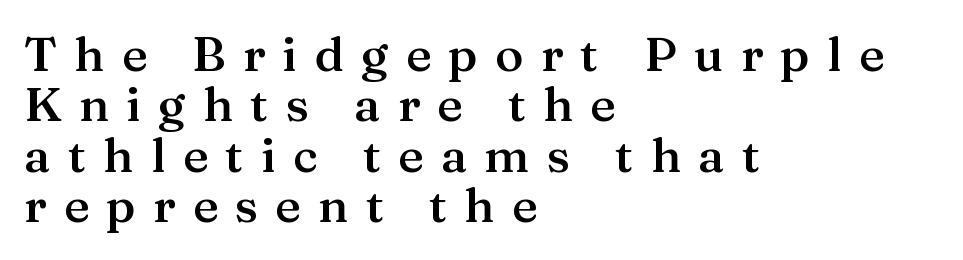
The font's upright variant was chosen for this text. Strokes here are thickened, but only to semibold level. Each word looks stretched out because of the extra space between its letters. The rag falls on the right side of this text block. Lines of text with bare space underneath. Proportional: the letters do not fall into vertical columns.
